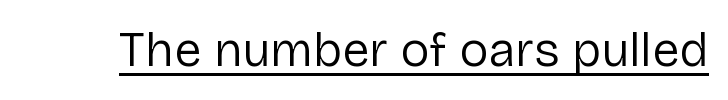
The image shows 49 px regular-weight sans-serif type, upright; set normal letter spacing, underlined; low stroke contrast and a medium x-height.
